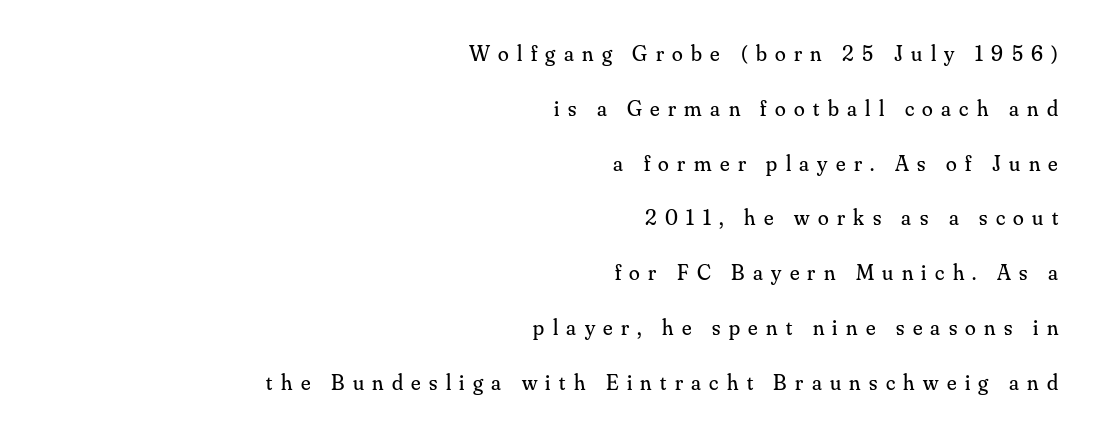
The image shows 22 px text type, upright; set right-aligned, loose line spacing (2.49x), unusually wide letter spacing (+0.38 em), not underlined.
